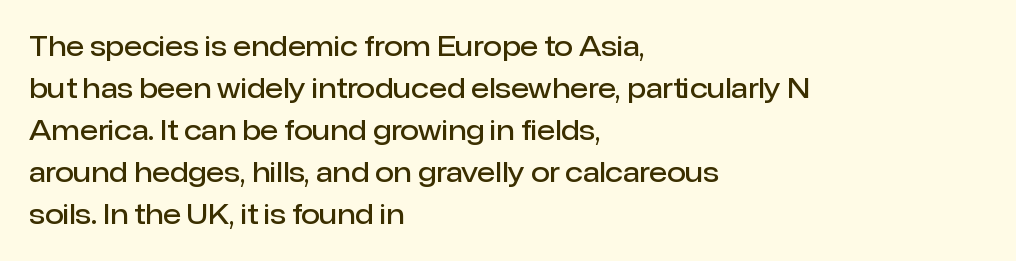
The image shows 27 px text type, upright; set left-aligned, normal line spacing (1.56x), normal letter spacing, not underlined.
